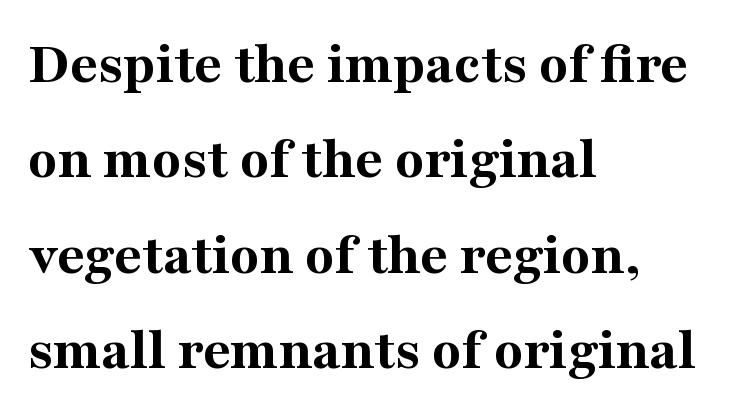
A classic flush-left, rag-right setting is used for this passage. Each letter keeps its own natural width here, so spacing adapts to shape. Underlining? Definitely not there. Quick note: not italic, upright. Weight check: bold — yes, fully.
